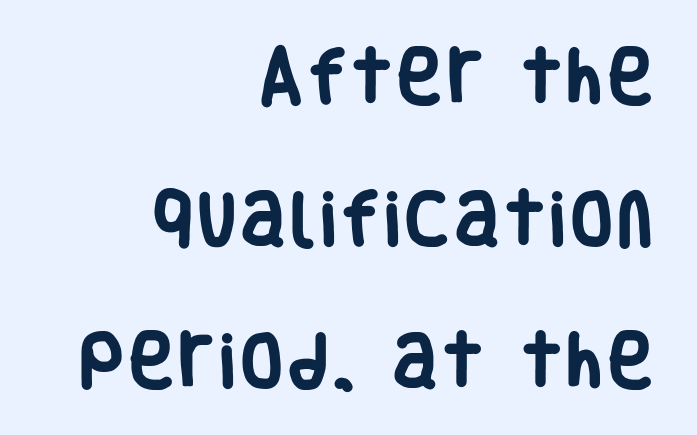
The image shows 60 px heavy, condensed sans-serif type, upright; set right-aligned, loose line spacing (2.37x), not underlined; low stroke contrast and a large x-height.
